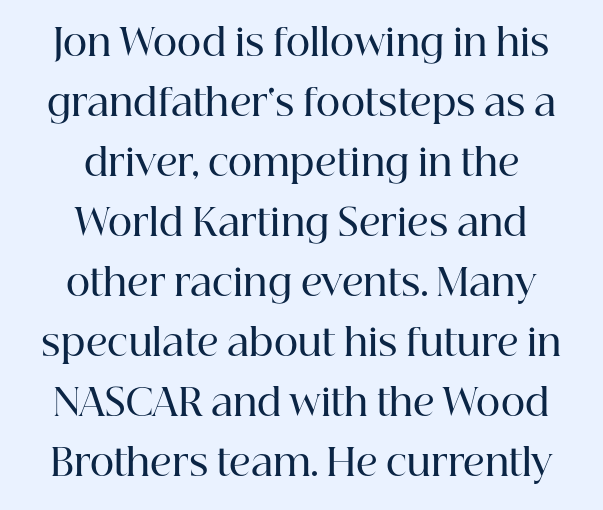
The image shows 37 px semibold serif type, upright; set centered, normal line spacing (1.62x), normal letter spacing, not underlined; high stroke contrast and a medium x-height.
